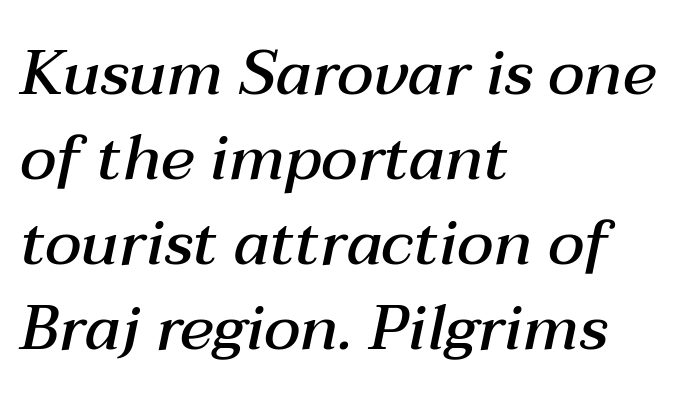
{"italic": "yes", "lean": "right", "slant_degrees": 12, "bold": "semi", "weight": "semibold", "width": "normal", "stroke_contrast": "medium", "x_height": "medium", "monospaced": "no", "underline": "no", "align": "left", "line_spacing": "normal", "line_spacing_ratio": 1.35, "letter_spacing": "normal", "letter_spacing_em": 0.0, "glyph_px": 63}
